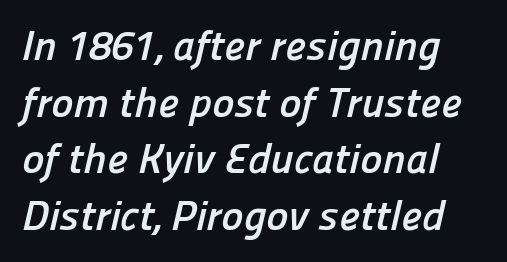
The image shows 42 px semibold sans-serif type; set left-aligned, normal line spacing (1.35x), normal letter spacing, not underlined; low stroke contrast and a medium x-height.
